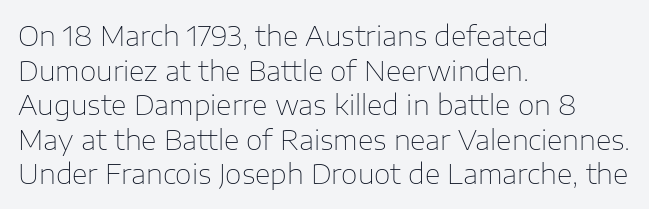
Q: Is the text bold? A: No.
Q: Is the text italic (slanted)? A: No, it is upright.
Q: Is the text underlined? A: No.
Q: How is the paragraph aligned? A: Left-aligned.
Q: Is the spacing between letters normal or unusually wide? A: Normal.
Q: Is the spacing between lines tight, normal or loose? A: Normal.
